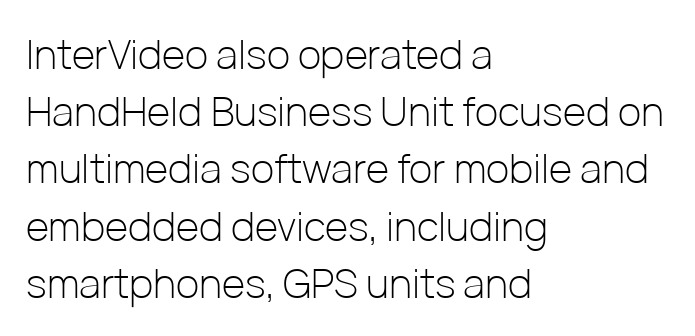
Q: Is the text bold? A: No.
Q: Is the text italic (slanted)? A: No, it is upright.
Q: Is the typeface a serif or a sans-serif typeface? A: Sans-serif.
Q: Is the text underlined? A: No.
Q: How is the paragraph aligned? A: Left-aligned.
Q: Is the spacing between letters normal or unusually wide? A: Normal.
Q: Is the spacing between lines tight, normal or loose? A: Normal.
Q: Width (condensed, normal, or wide)? A: Normal.
Q: Stroke contrast? A: Low.
Q: x-height? A: Medium.
Q: Monospaced? A: No.
